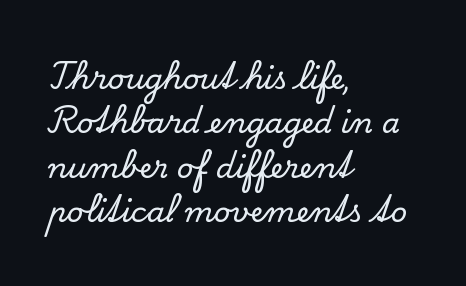
{"serif": "yes", "width": "normal", "stroke_contrast": "low", "x_height": "small", "monospaced": "no", "underline": "no", "align": "left", "line_spacing": "normal", "line_spacing_ratio": 1.53, "letter_spacing": "normal", "letter_spacing_em": 0.0, "glyph_px": 29}
